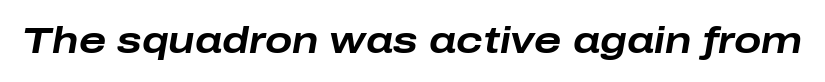
Q: Is the text bold? A: Yes.
Q: Is the text italic (slanted)? A: Yes, it leans right by about 10 degrees.
Q: Is the text underlined? A: No.
Q: Is the spacing between letters normal or unusually wide? A: Normal.
Q: Width (condensed, normal, or wide)? A: Wide.
Q: Stroke contrast? A: Low.
Q: x-height? A: Medium.
Q: Monospaced? A: No.
